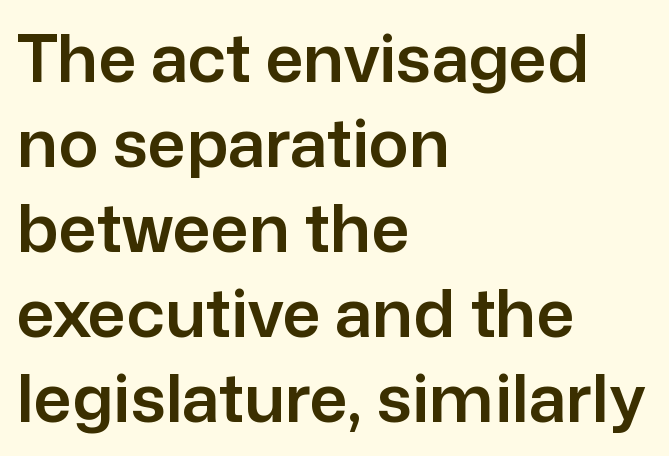
Q: Is the text italic (slanted)? A: No, it is upright.
Q: Is the typeface a serif or a sans-serif typeface? A: Sans-serif.
Q: Is the text underlined? A: No.
Q: How is the paragraph aligned? A: Left-aligned.
Q: Is the spacing between letters normal or unusually wide? A: Normal.
Q: Is the spacing between lines tight, normal or loose? A: Normal.
Q: Width (condensed, normal, or wide)? A: Normal.
Q: Stroke contrast? A: Low.
Q: x-height? A: Medium.
Q: Monospaced? A: No.
